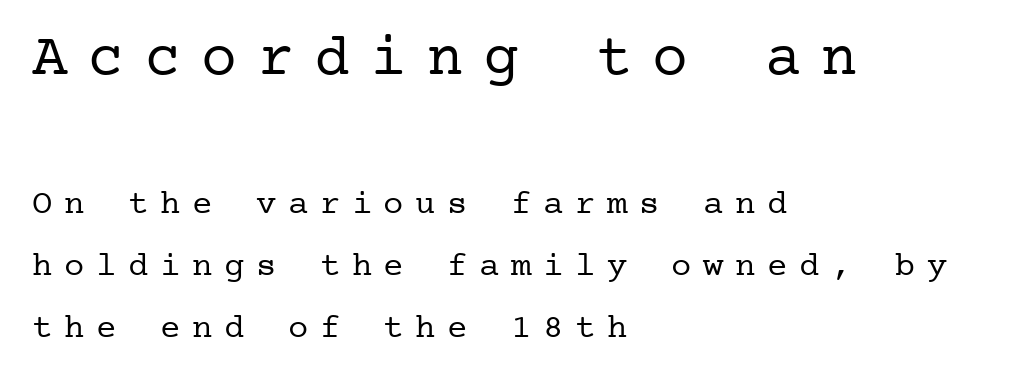
{"serif": "yes", "italic": "no", "bold": "no", "weight": "regular", "width": "normal", "stroke_contrast": "low", "x_height": "medium", "underline": "no", "align": "left", "line_spacing_ratio": 1.82, "letter_spacing": "wide", "letter_spacing_em": 0.34, "larger_block": "first", "size_ratio": 1.76, "glyph_px": 60}
